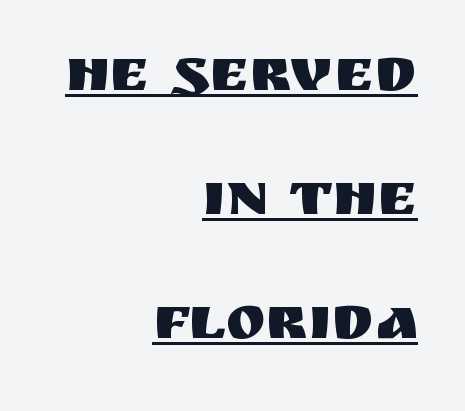
Reading down the column, the eye jumps a long way to each next line. A typesetter would call this zero additional tracking. Here the designer chose a conventional face with non-uniform glyph widths. The passage is arranged like a letterhead date or caption credit — flush right.
